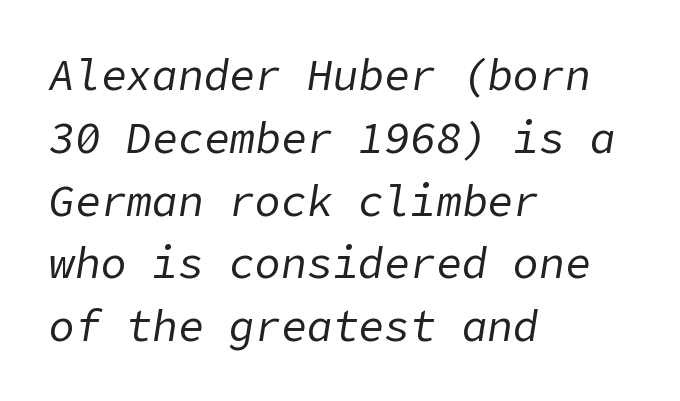
{"italic": "yes", "lean": "right", "slant_degrees": 9, "bold": "no", "weight": "regular", "width": "normal", "stroke_contrast": "low", "x_height": "medium", "underline": "no", "align": "left", "line_spacing": "normal", "line_spacing_ratio": 1.46, "letter_spacing": "normal", "letter_spacing_em": 0.0, "glyph_px": 43}
